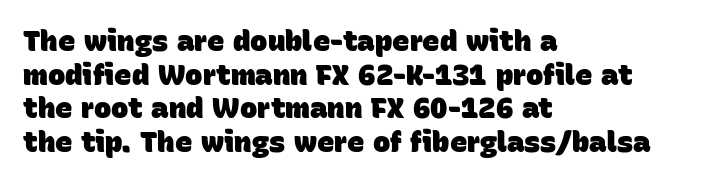
The image shows 29 px heavy sans-serif type; set left-aligned, line spacing 1.16x, normal letter spacing, not underlined; low stroke contrast and a large x-height.
